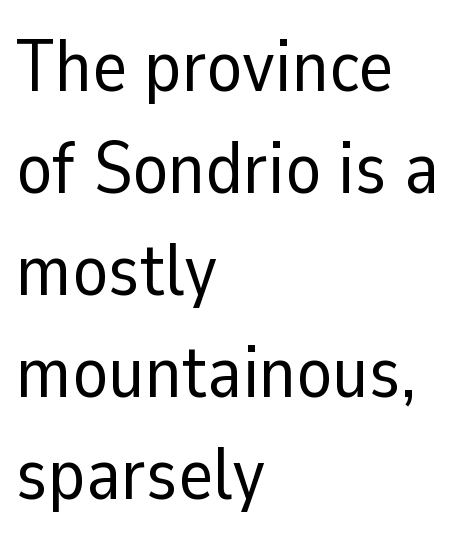
The image shows 74 px regular-weight sans-serif type, upright; set left-aligned, normal line spacing (1.38x), normal letter spacing, not underlined; low stroke contrast and a medium x-height.
